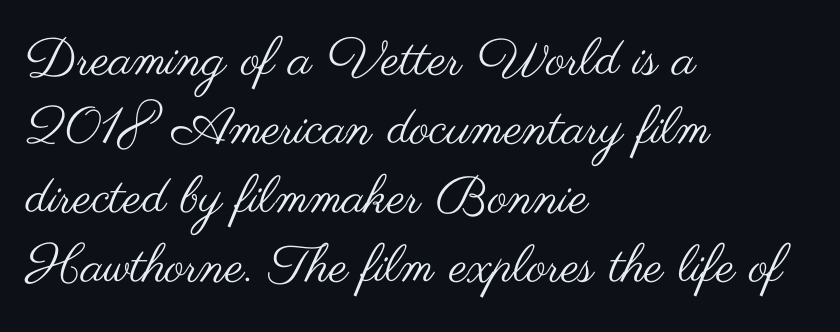
Q: Is the text bold? A: No.
Q: Is the text italic (slanted)? A: Yes.
Q: Is the typeface a serif or a sans-serif typeface? A: Sans-serif.
Q: Is the text underlined? A: No.
Q: How is the paragraph aligned? A: Left-aligned.
Q: Is the spacing between letters normal or unusually wide? A: Normal.
Q: Is the spacing between lines tight, normal or loose? A: Normal.
Q: Width (condensed, normal, or wide)? A: Wide.
Q: Stroke contrast? A: Medium.
Q: x-height? A: Small.
Q: Monospaced? A: No.
